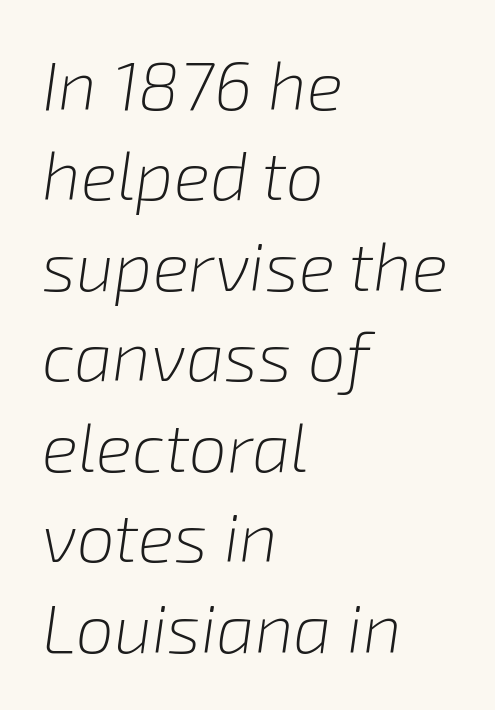
The image shows 68 px light type, italic (leaning right); set left-aligned, normal line spacing (1.33x), normal letter spacing, not underlined; low stroke contrast and a medium x-height.
